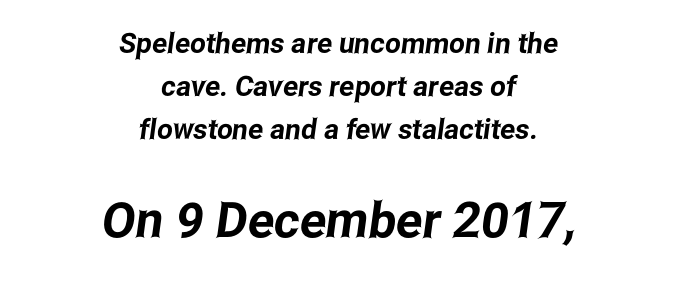
Q: Is the typeface a serif or a sans-serif typeface? A: Sans-serif.
Q: Is the text underlined? A: No.
Q: How is the paragraph aligned? A: Centered.
Q: Is the spacing between letters normal or unusually wide? A: Normal.
Q: Is the spacing between lines tight, normal or loose? A: Normal.
Q: Which block of text is set in a larger size, the first (top) or the second (bottom)? A: The second (bottom) one.
Q: Width (condensed, normal, or wide)? A: Condensed.
Q: Stroke contrast? A: Low.
Q: x-height? A: Medium.
Q: Monospaced? A: No.
